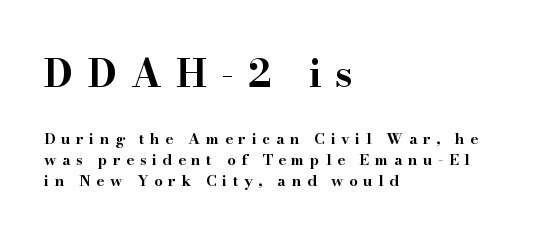
Q: Is the text bold? A: Yes.
Q: Is the text italic (slanted)? A: No, it is upright.
Q: Is the typeface a serif or a sans-serif typeface? A: Serif.
Q: Is the text underlined? A: No.
Q: How is the paragraph aligned? A: Left-aligned.
Q: Is the spacing between letters normal or unusually wide? A: Unusually wide.
Q: Is the spacing between lines tight, normal or loose? A: Normal.
Q: Which block of text is set in a larger size, the first (top) or the second (bottom)? A: The first (top) one.
Q: Width (condensed, normal, or wide)? A: Wide.
Q: Stroke contrast? A: High.
Q: x-height? A: Small.
Q: Monospaced? A: No.
